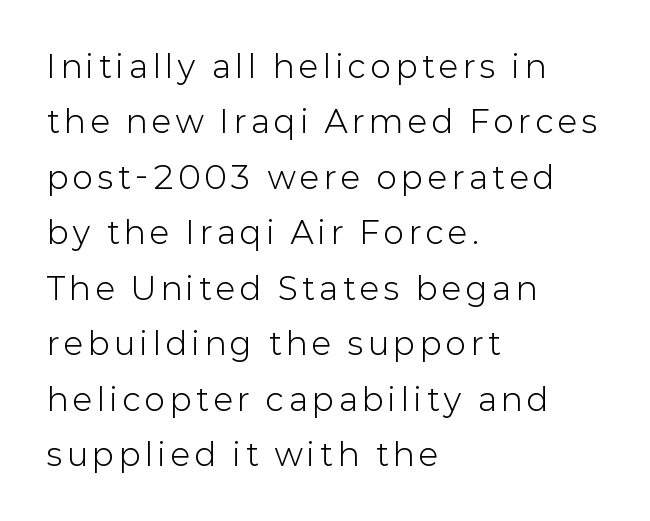
Q: Is the text bold? A: No.
Q: Is the text italic (slanted)? A: No, it is upright.
Q: Is the typeface a serif or a sans-serif typeface? A: Sans-serif.
Q: Is the text underlined? A: No.
Q: How is the paragraph aligned? A: Left-aligned.
Q: Width (condensed, normal, or wide)? A: Normal.
Q: Stroke contrast? A: Low.
Q: x-height? A: Medium.
Q: Monospaced? A: No.
